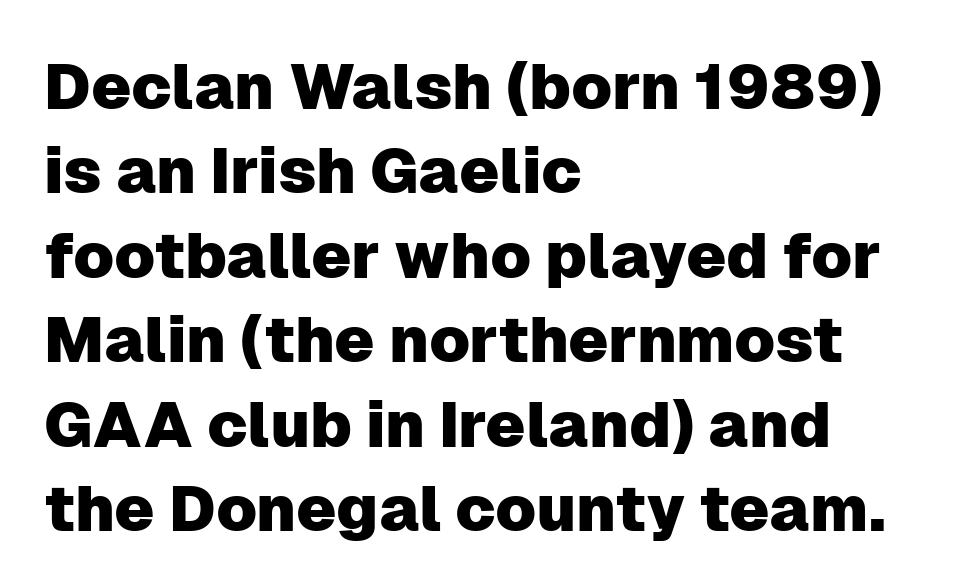
This is the regular roman posture of the typeface. To sum up the face: it is a sans, with no serifs. The gap between lines stays unmarked. Is this a fixed-width face? No — the glyphs have proportional, varying widths. A typesetter would call this zero additional tracking.
